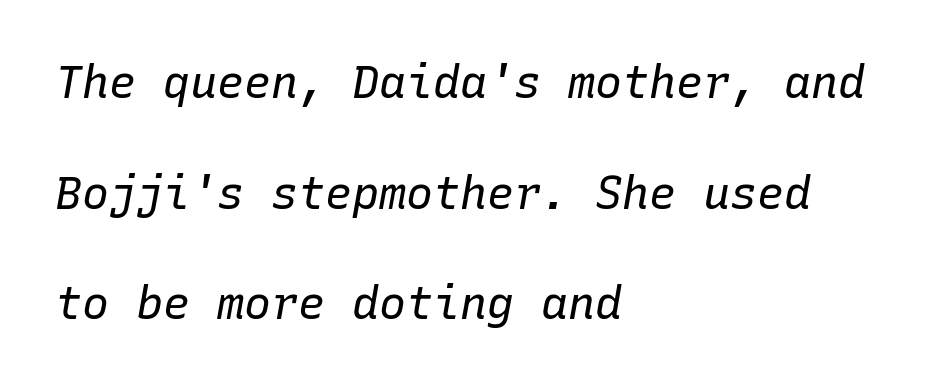
{"italic": "yes", "lean": "right", "slant_degrees": 10, "bold": "no", "weight": "regular", "width": "normal", "stroke_contrast": "low", "x_height": "medium", "monospaced": "yes", "underline": "no", "align": "left", "line_spacing": "loose", "line_spacing_ratio": 2.46, "letter_spacing": "normal", "letter_spacing_em": 0.0, "glyph_px": 45}
